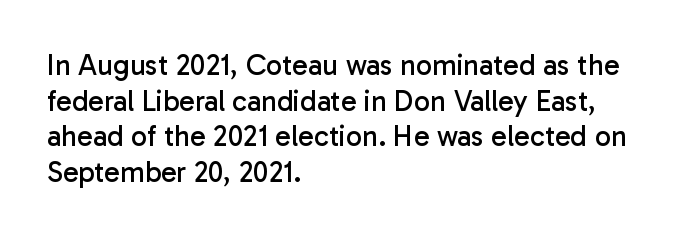
The image shows 29 px regular-weight sans-serif type, upright; set left-aligned, line spacing 1.23x, normal letter spacing, not underlined; low stroke contrast and a medium x-height.
